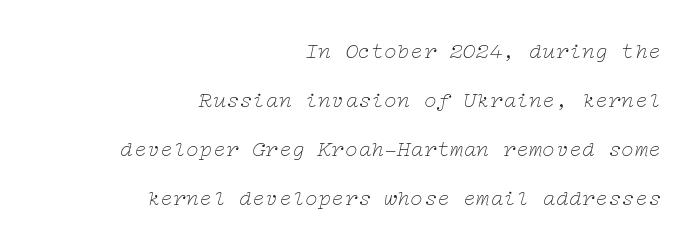
{"italic": "yes", "lean": "right", "slant_degrees": 12, "bold": "no", "underline": "no", "align": "right", "line_spacing": "loose", "line_spacing_ratio": 2.22, "letter_spacing": "normal", "letter_spacing_em": 0.0, "glyph_px": 22}
